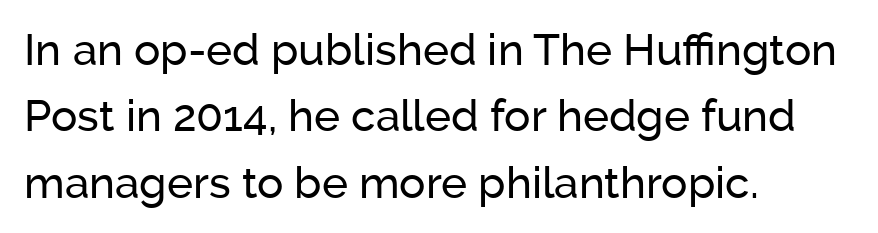
{"serif": "no", "italic": "no", "width": "normal", "stroke_contrast": "low", "x_height": "medium", "monospaced": "no", "underline": "no", "align": "left", "line_spacing": "normal", "line_spacing_ratio": 1.51, "letter_spacing": "normal", "letter_spacing_em": 0.0, "glyph_px": 44}
